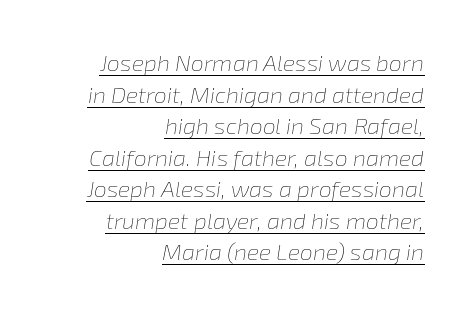
Q: Is the text bold? A: No.
Q: Is the text italic (slanted)? A: Yes, it leans right by about 8 degrees.
Q: Is the text underlined? A: Yes.
Q: How is the paragraph aligned? A: Right-aligned.
Q: Is the spacing between letters normal or unusually wide? A: Normal.
Q: Is the spacing between lines tight, normal or loose? A: Normal.
